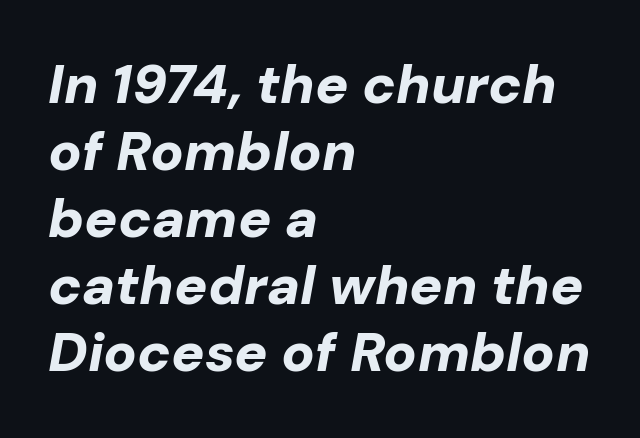
Q: Is the text bold? A: Yes.
Q: Is the text italic (slanted)? A: Yes, it leans right by about 10 degrees.
Q: Is the text underlined? A: No.
Q: How is the paragraph aligned? A: Left-aligned.
Q: Is the spacing between letters normal or unusually wide? A: Normal.
Q: Width (condensed, normal, or wide)? A: Normal.
Q: Stroke contrast? A: Low.
Q: x-height? A: Medium.
Q: Monospaced? A: No.
